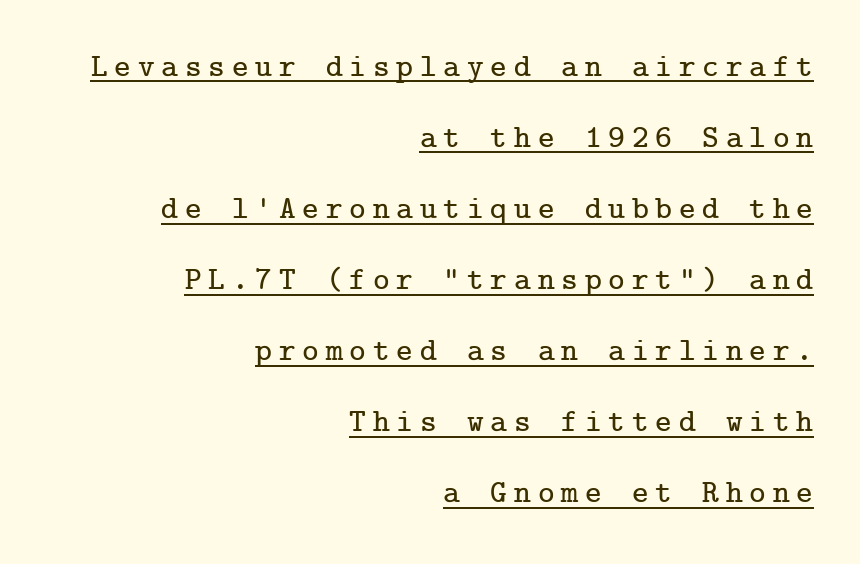
Emphasis is given by a line drawn under the lettering. Little horizontal feet cap the strokes, marking this as serif type. Inter-character spacing is expanded well beyond the font's built-in metrics. Each line ends at the same right margin while the left side varies. You could fit nearly another row in the gap between these rows.
